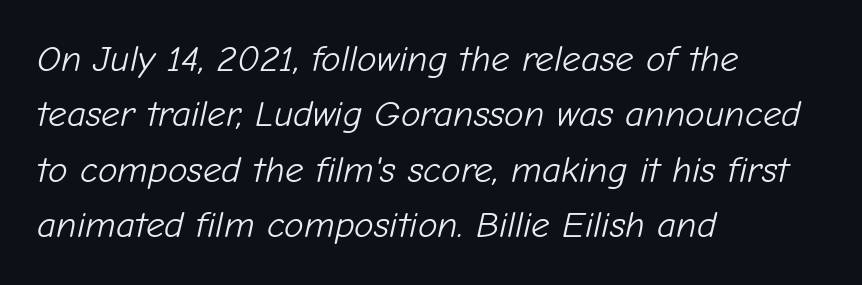
Teacher's note: observe the even left margin — that is flush-left alignment. Stems and bowls with no extra thickness — not bold. The whole block is typeset with a tilt. Compared with typical paragraphs, the rows here are spaced about the same.
